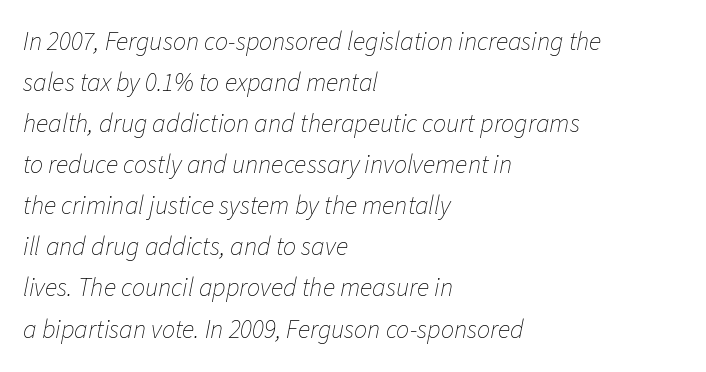
The image shows 26 px text type, italic (leaning right); set left-aligned, normal line spacing (1.58x), normal letter spacing, not underlined.
